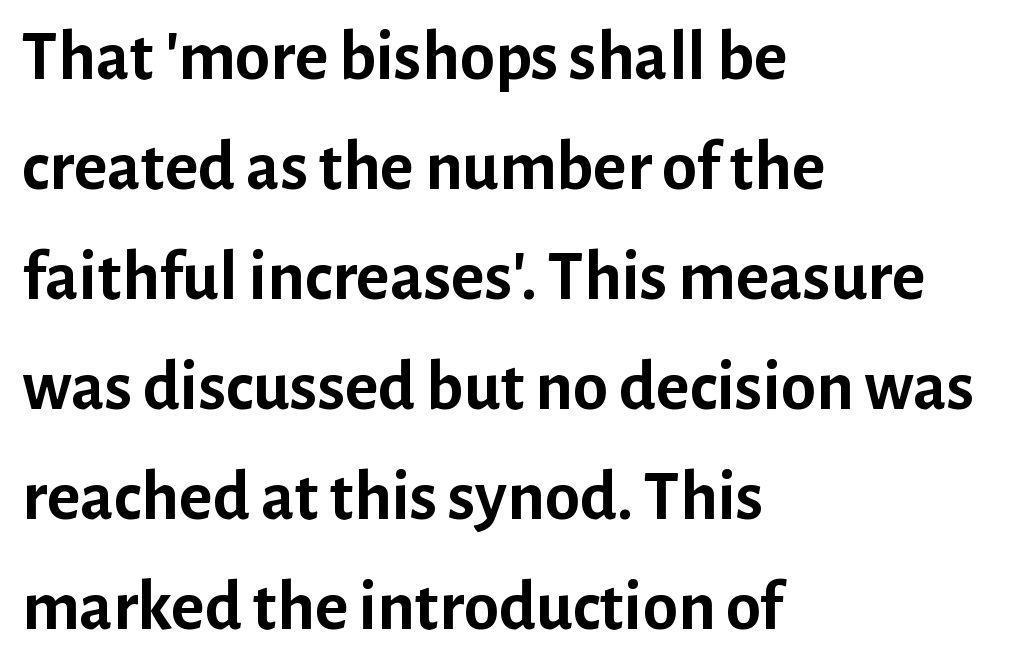
{"serif": "no", "italic": "no", "bold": "yes", "weight": "semibold", "width": "normal", "stroke_contrast": "low", "x_height": "medium", "monospaced": "no", "underline": "no", "align": "left", "line_spacing": "normal", "line_spacing_ratio": 1.55, "letter_spacing": "normal", "letter_spacing_em": 0.0, "glyph_px": 71}
